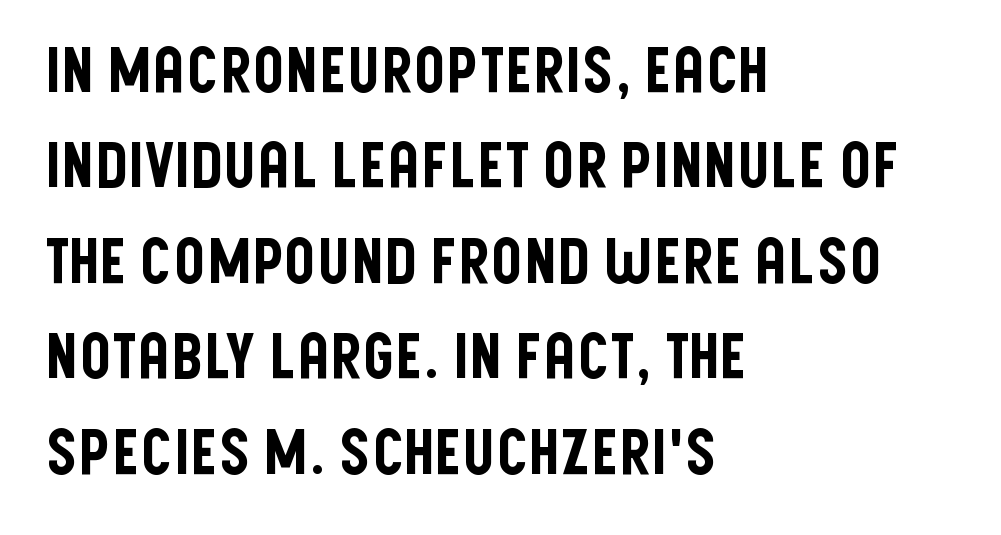
The image shows 62 px condensed sans-serif type, upright; set left-aligned, normal line spacing (1.54x), normal letter spacing, not underlined; low stroke contrast and a large x-height.
